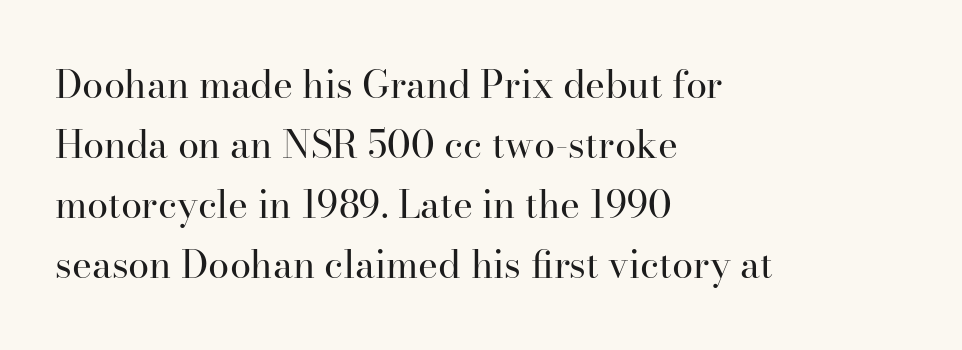
The image shows 38 px regular-weight serif type, upright; set left-aligned, normal line spacing (1.58x), normal letter spacing, not underlined; high stroke contrast and a small x-height.
